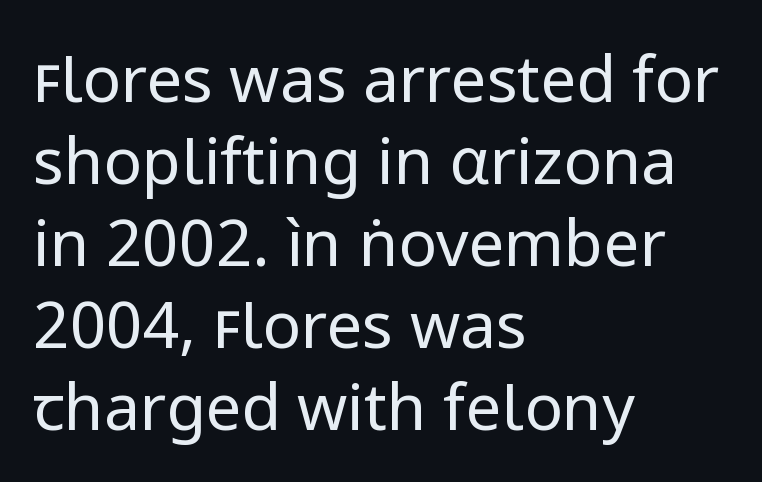
The image shows 64 px regular-weight sans-serif type, upright; set left-aligned, normal line spacing (1.28x), normal letter spacing, not underlined; low stroke contrast and a medium x-height.
